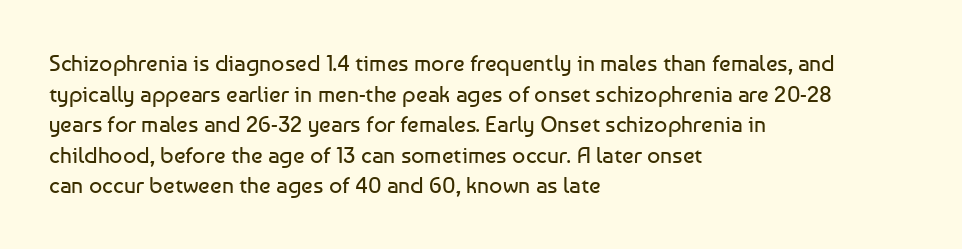
The image shows 23 px text type, upright; set left-aligned, normal line spacing (1.33x), normal letter spacing, not underlined.
